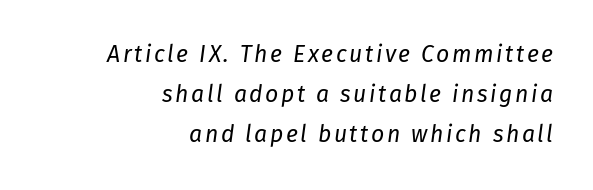
Q: Is the text bold? A: No.
Q: Is the text italic (slanted)? A: Yes, it leans right by about 8 degrees.
Q: Is the text underlined? A: No.
Q: How is the paragraph aligned? A: Right-aligned.
